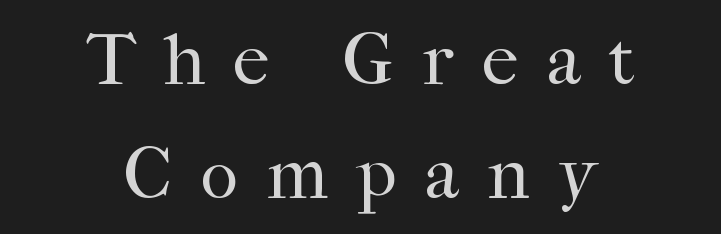
Q: Is the text bold? A: No.
Q: Is the text italic (slanted)? A: No, it is upright.
Q: Is the typeface a serif or a sans-serif typeface? A: Serif.
Q: Is the text underlined? A: No.
Q: How is the paragraph aligned? A: Centered.
Q: Is the spacing between letters normal or unusually wide? A: Unusually wide.
Q: Is the spacing between lines tight, normal or loose? A: Normal.
Q: Width (condensed, normal, or wide)? A: Normal.
Q: Stroke contrast? A: High.
Q: x-height? A: Medium.
Q: Monospaced? A: No.
